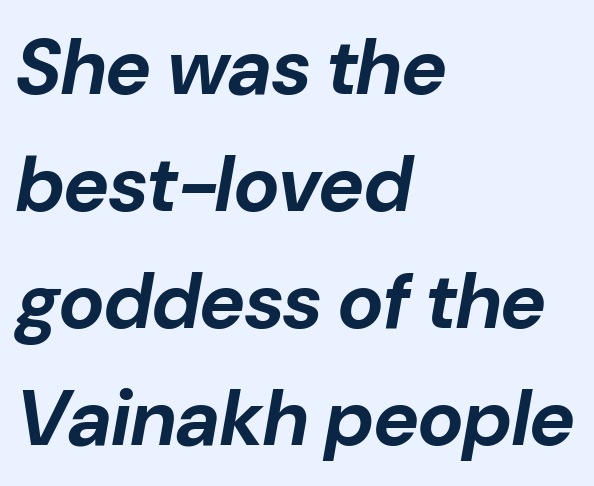
{"italic": "yes", "lean": "right", "slant_degrees": 10, "bold": "yes", "weight": "bold", "width": "normal", "stroke_contrast": "low", "x_height": "medium", "monospaced": "no", "underline": "no", "align": "left", "line_spacing": "normal", "line_spacing_ratio": 1.5, "letter_spacing": "normal", "letter_spacing_em": 0.0, "glyph_px": 78}
